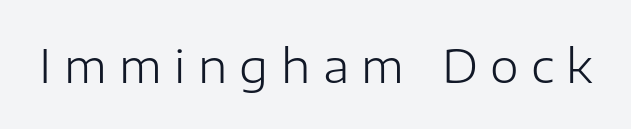
Does extra space separate the letters? Yes, quite a lot of it. Each stroke keeps to a modest, everyday thickness or less. Has an underline been added? It has not. This sample uses an upright cut, with every glyph sitting square on the baseline. This rendering employs a face without finishing strokes, i.e., a sans-serif. These lines are rendered in a variable-pitch font.
